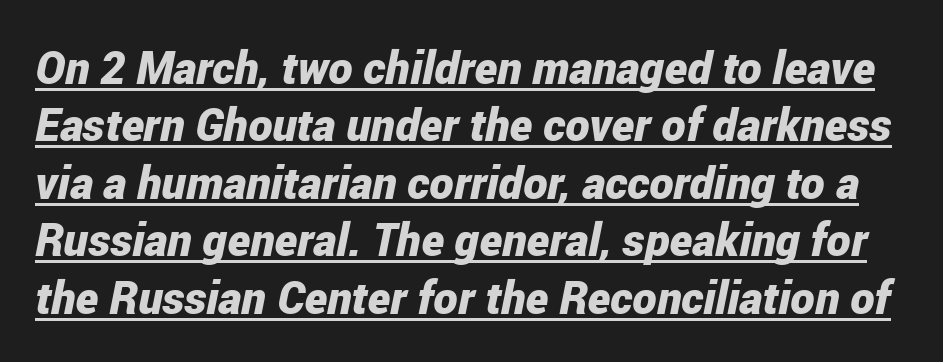
{"italic": "yes", "lean": "right", "slant_degrees": 12, "bold": "yes", "weight": "bold", "width": "condensed", "stroke_contrast": "low", "x_height": "medium", "monospaced": "no", "underline": "yes", "line_spacing": "normal", "line_spacing_ratio": 1.25, "letter_spacing": "normal", "letter_spacing_em": 0.0, "glyph_px": 46}
